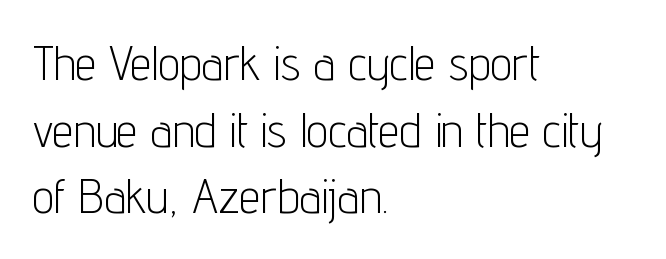
The image shows 48 px light, condensed sans-serif type, upright; set left-aligned, normal line spacing (1.39x), normal letter spacing, not underlined; low stroke contrast and a medium x-height.
